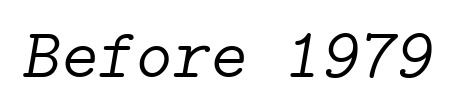
Nothing unusual about the tracking: characters are spaced as the font intends. The letters look calm and open, with moderate or lighter stems. Letterform terminals end in serifs throughout the passage. The font's italic variant was chosen for this text. Descender tails drop into unmarked territory.
